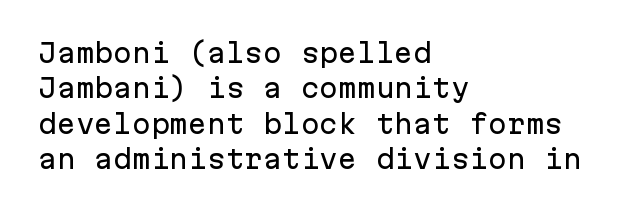
The line texture is even and compact thanks to regular tracking. Glance below the letters and you will spot only blank space. It's the straight-up-and-down kind of type. Each line starts at the same left margin while the right side varies. Reading down the column, the eye jumps a familiar distance to each next line.
